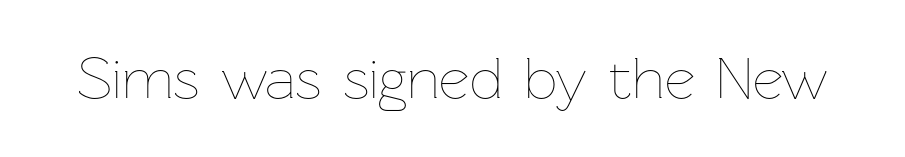
The image shows 59 px thin type, upright; set normal letter spacing, not underlined; low stroke contrast and a medium x-height.
